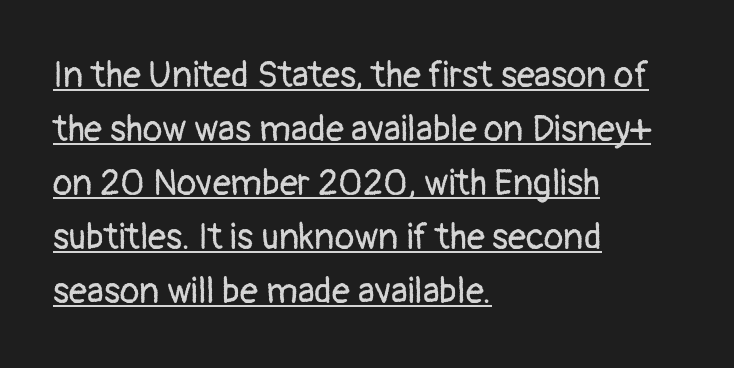
{"serif": "no", "italic": "no", "bold": "no", "weight": "regular", "width": "normal", "stroke_contrast": "low", "x_height": "medium", "monospaced": "no", "underline": "yes", "align": "left", "line_spacing": "normal", "line_spacing_ratio": 1.5, "letter_spacing": "normal", "letter_spacing_em": 0.0, "glyph_px": 36}
